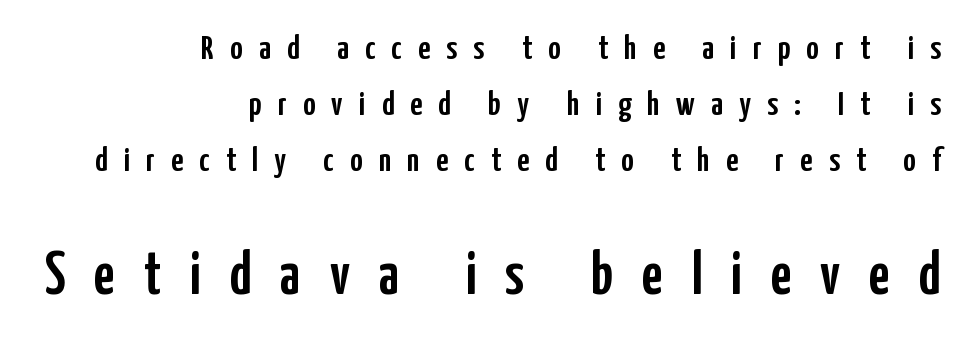
Italic: no, the glyphs are upright roman. Glyph-to-glyph distance is far greater than everyday printed text. Words float on clear page, feet unadorned. These lines sit exactly where default settings would place them. No feet cap the strokes, marking this as sans-serif type.
